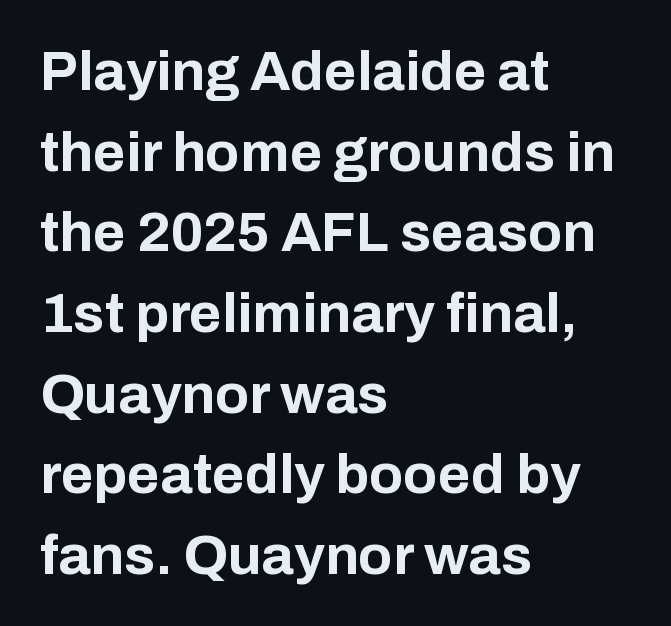
The image shows 56 px bold sans-serif type, upright; set left-aligned, normal line spacing (1.44x), normal letter spacing, not underlined; low stroke contrast and a medium x-height.
